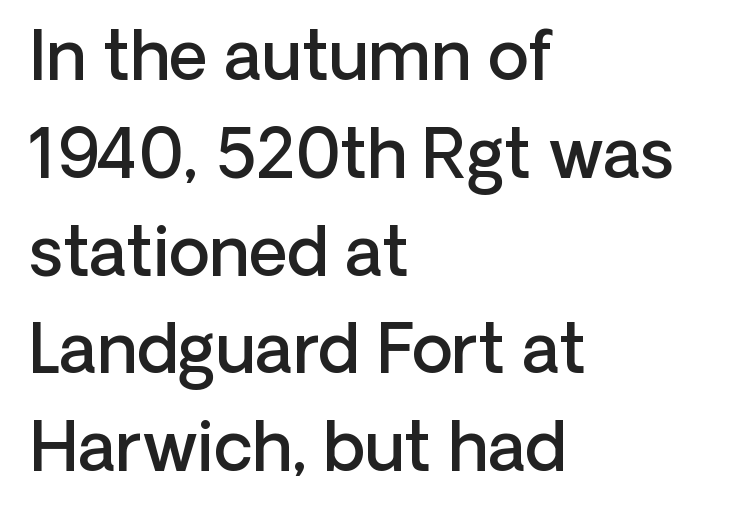
Q: Is the text bold? A: Semi-bold.
Q: Is the text italic (slanted)? A: No, it is upright.
Q: Is the typeface a serif or a sans-serif typeface? A: Sans-serif.
Q: Is the text underlined? A: No.
Q: How is the paragraph aligned? A: Left-aligned.
Q: Is the spacing between letters normal or unusually wide? A: Normal.
Q: Is the spacing between lines tight, normal or loose? A: Normal.
Q: Width (condensed, normal, or wide)? A: Normal.
Q: Stroke contrast? A: Low.
Q: x-height? A: Medium.
Q: Monospaced? A: No.
